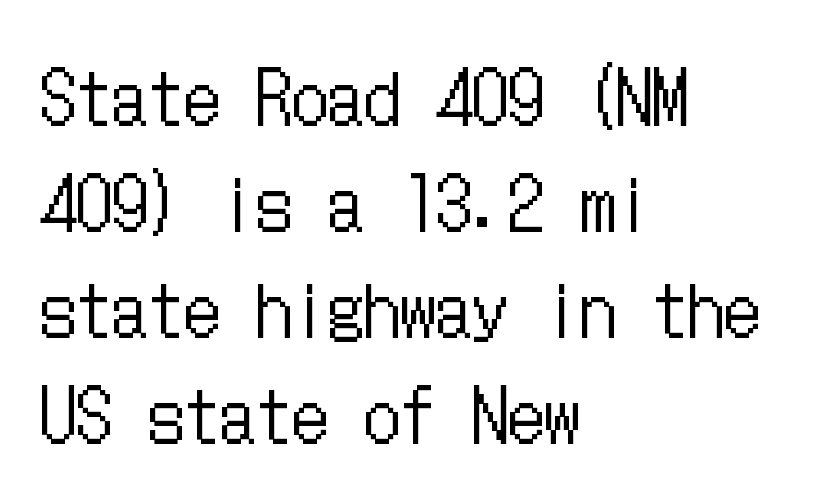
{"italic": "no", "bold": "no", "weight": "regular", "width": "condensed", "stroke_contrast": "low", "x_height": "medium", "underline": "no", "align": "left", "line_spacing": "normal", "line_spacing_ratio": 1.47, "letter_spacing": "normal", "letter_spacing_em": 0.0, "glyph_px": 72}
